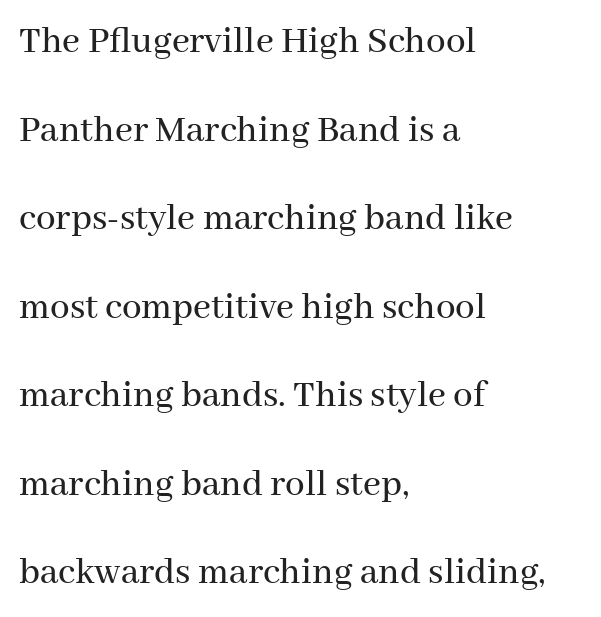
Examine the stroke ends and you'll spot serifs. This block would shrink considerably if given ordinary leading; it's expanded now. Has an underline been added? It has not. Note the varied advance widths — an 'i' is clearly narrower than an 'm'. In terms of letterspacing, this is plain default setting. Every character sits straight up, as roman type does.
